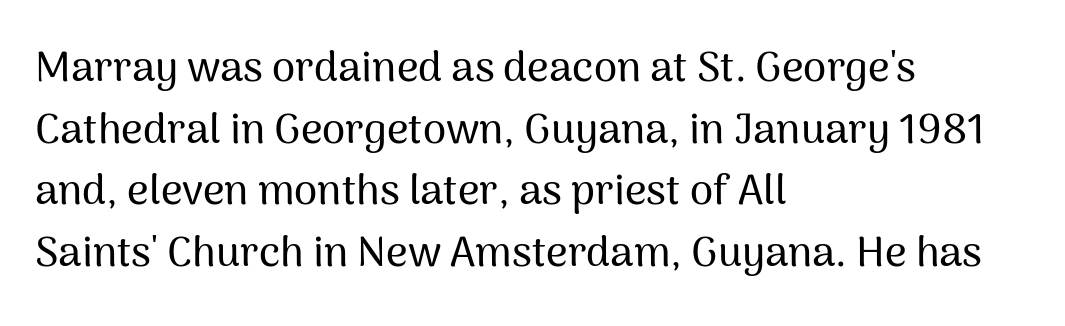
Q: Is the text italic (slanted)? A: No, it is upright.
Q: Is the typeface a serif or a sans-serif typeface? A: Sans-serif.
Q: Is the text underlined? A: No.
Q: How is the paragraph aligned? A: Left-aligned.
Q: Is the spacing between letters normal or unusually wide? A: Normal.
Q: Is the spacing between lines tight, normal or loose? A: Normal.
Q: Width (condensed, normal, or wide)? A: Normal.
Q: Stroke contrast? A: Medium.
Q: x-height? A: Medium.
Q: Monospaced? A: No.
